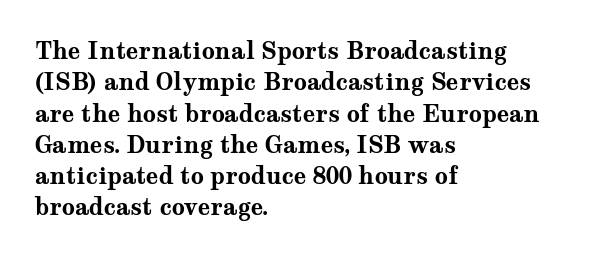
{"italic": "no", "bold": "yes", "underline": "no", "align": "left", "line_spacing": "normal", "line_spacing_ratio": 1.36, "letter_spacing": "normal", "letter_spacing_em": 0.0, "glyph_px": 23}
